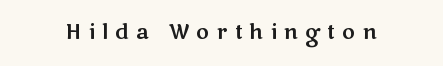
Between one letter and the next there's a generous, obvious gap. Designer's note — italics off, roman on. The baseline area is clear.
